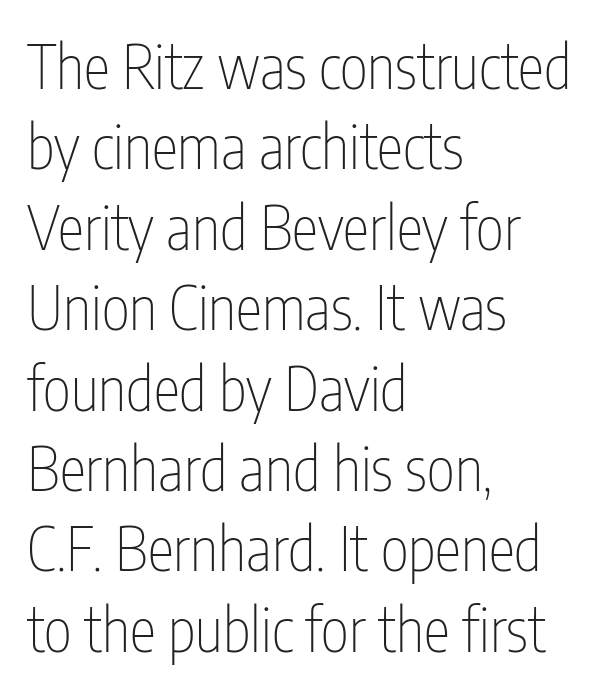
{"serif": "no", "italic": "no", "bold": "no", "weight": "thin", "width": "condensed", "stroke_contrast": "low", "x_height": "medium", "monospaced": "no", "underline": "no", "align": "left", "line_spacing": "normal", "line_spacing_ratio": 1.34, "letter_spacing": "normal", "letter_spacing_em": 0.0, "glyph_px": 60}
